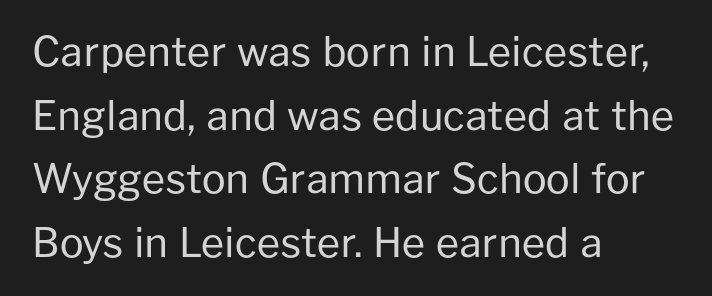
{"serif": "no", "italic": "no", "bold": "no", "weight": "regular", "width": "normal", "stroke_contrast": "low", "x_height": "medium", "monospaced": "no", "underline": "no", "align": "left", "line_spacing": "normal", "line_spacing_ratio": 1.59, "letter_spacing": "normal", "letter_spacing_em": 0.0, "glyph_px": 40}
